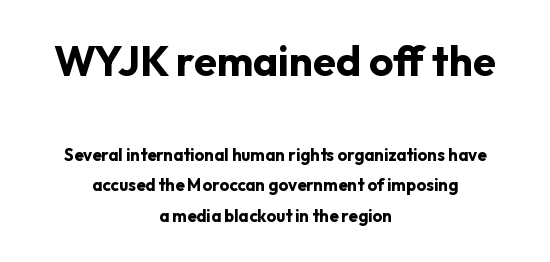
{"serif": "no", "italic": "no", "bold": "yes", "weight": "bold", "width": "normal", "stroke_contrast": "low", "x_height": "medium", "monospaced": "no", "underline": "no", "align": "center", "line_spacing_ratio": 1.81, "letter_spacing": "normal", "letter_spacing_em": 0.0, "larger_block": "first", "size_ratio": 2.47, "glyph_px": 42}
